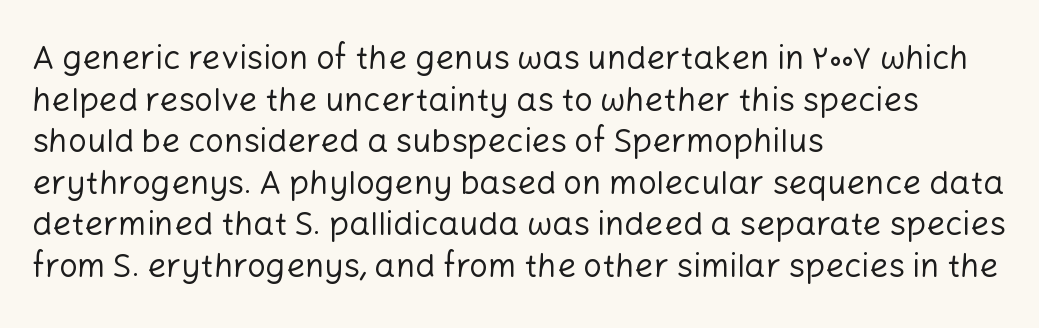
The weight would be labelled regular, book, light, or lighter still. These lines keep a tight, regular rhythm from letter to letter. The rendering uses natural spacing where letterforms have individual widths. A bare baseline throughout the passage. The typesetter chose a ragged-right arrangement here. The font's upright variant was chosen for this text.
